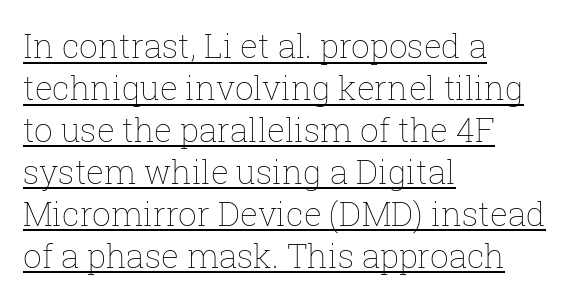
Q: Is the text bold? A: No.
Q: Is the text italic (slanted)? A: No, it is upright.
Q: Is the text underlined? A: Yes.
Q: How is the paragraph aligned? A: Left-aligned.
Q: Is the spacing between letters normal or unusually wide? A: Normal.
Q: Is the spacing between lines tight, normal or loose? A: Normal.
Q: Width (condensed, normal, or wide)? A: Normal.
Q: Stroke contrast? A: Low.
Q: x-height? A: Medium.
Q: Monospaced? A: No.
